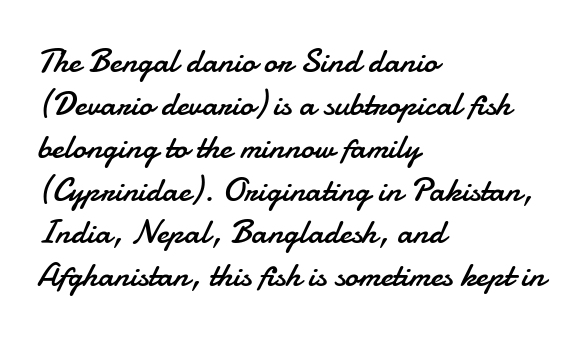
No extra ink here — the face is not bold. Students, observe: this is what conventionally led text looks like. The glyphs in this specimen are sans serif.
